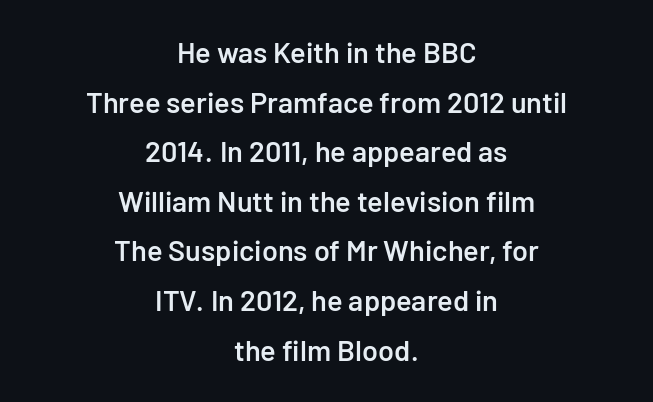
The image shows 29 px semibold sans-serif type, upright; set centered, line spacing 1.71x, normal letter spacing, not underlined; low stroke contrast and a medium x-height.
